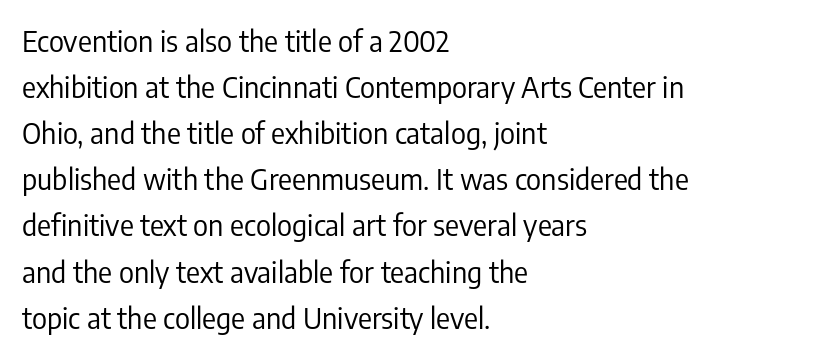
{"serif": "no", "italic": "no", "bold": "no", "weight": "regular", "width": "condensed", "stroke_contrast": "low", "x_height": "medium", "monospaced": "no", "underline": "no", "align": "left", "line_spacing": "normal", "line_spacing_ratio": 1.59, "letter_spacing": "normal", "letter_spacing_em": 0.0, "glyph_px": 29}
